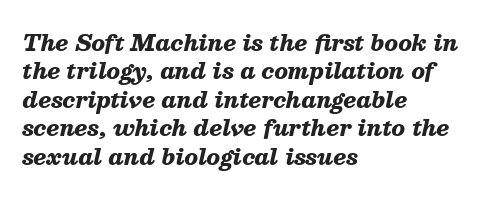
Strong, thick strokes mark this as bold type. Quick note: underline off. The paragraph has a hard left edge and a soft right edge. Default kerning and tracking; the words read as compact shapes.
